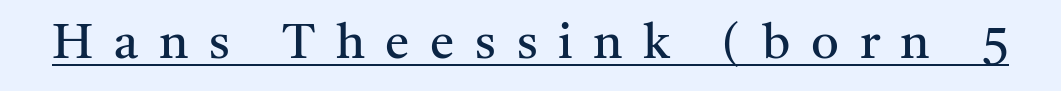
{"serif": "yes", "italic": "no", "bold": "no", "weight": "regular", "width": "normal", "stroke_contrast": "medium", "x_height": "medium", "monospaced": "no", "underline": "yes", "letter_spacing": "wide", "letter_spacing_em": 0.42, "glyph_px": 49}
